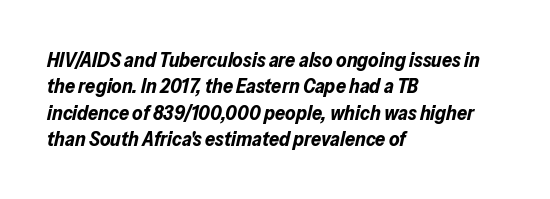
Q: Is the text bold? A: Yes.
Q: Is the text italic (slanted)? A: Yes, it leans right by about 13 degrees.
Q: Is the text underlined? A: No.
Q: How is the paragraph aligned? A: Left-aligned.
Q: Is the spacing between letters normal or unusually wide? A: Normal.
Q: Is the spacing between lines tight, normal or loose? A: Normal.
